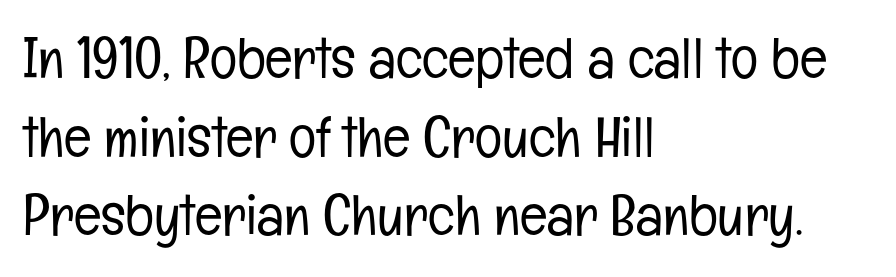
A bare baseline throughout the passage. Does the leading feel generous? No, just average. What kind of face is this? One without serifs — a sans. No extra ink here — the face is not bold. Ordinary non-slanted type is in use.
